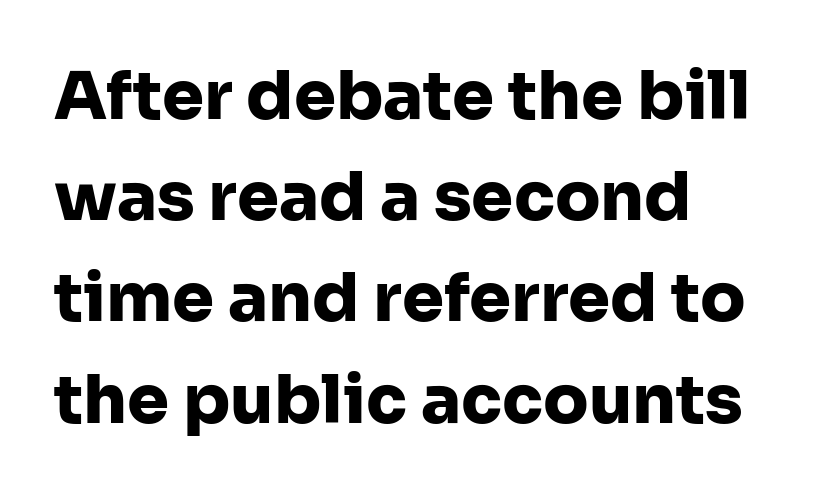
Q: Is the text bold? A: Yes.
Q: Is the text italic (slanted)? A: No, it is upright.
Q: Is the typeface a serif or a sans-serif typeface? A: Sans-serif.
Q: Is the text underlined? A: No.
Q: How is the paragraph aligned? A: Left-aligned.
Q: Is the spacing between letters normal or unusually wide? A: Normal.
Q: Is the spacing between lines tight, normal or loose? A: Normal.
Q: Width (condensed, normal, or wide)? A: Normal.
Q: Stroke contrast? A: Low.
Q: x-height? A: Medium.
Q: Monospaced? A: No.
